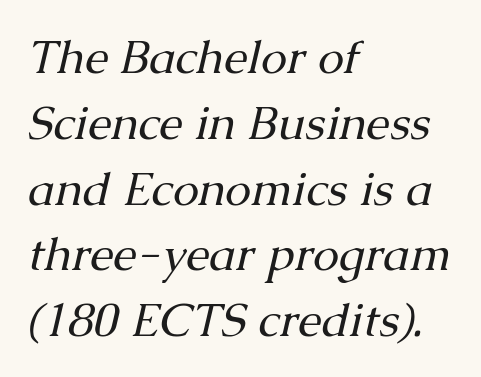
The image shows 47 px regular-weight serif type, italic (leaning right); set left-aligned, normal line spacing (1.4x), normal letter spacing, not underlined; medium stroke contrast and a medium x-height.
